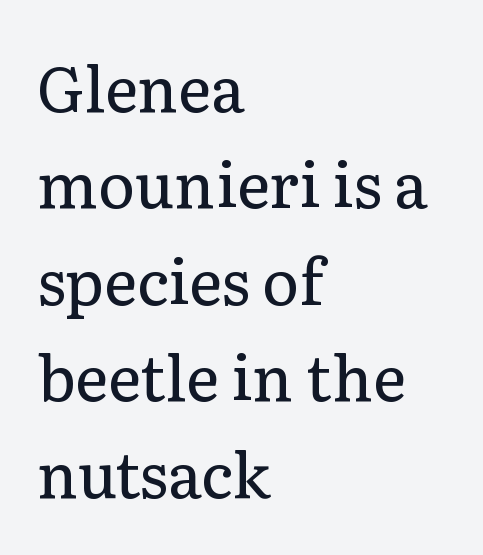
The image shows 63 px regular-weight serif type, upright; set left-aligned, normal line spacing (1.53x), normal letter spacing, not underlined; low stroke contrast and a medium x-height.
